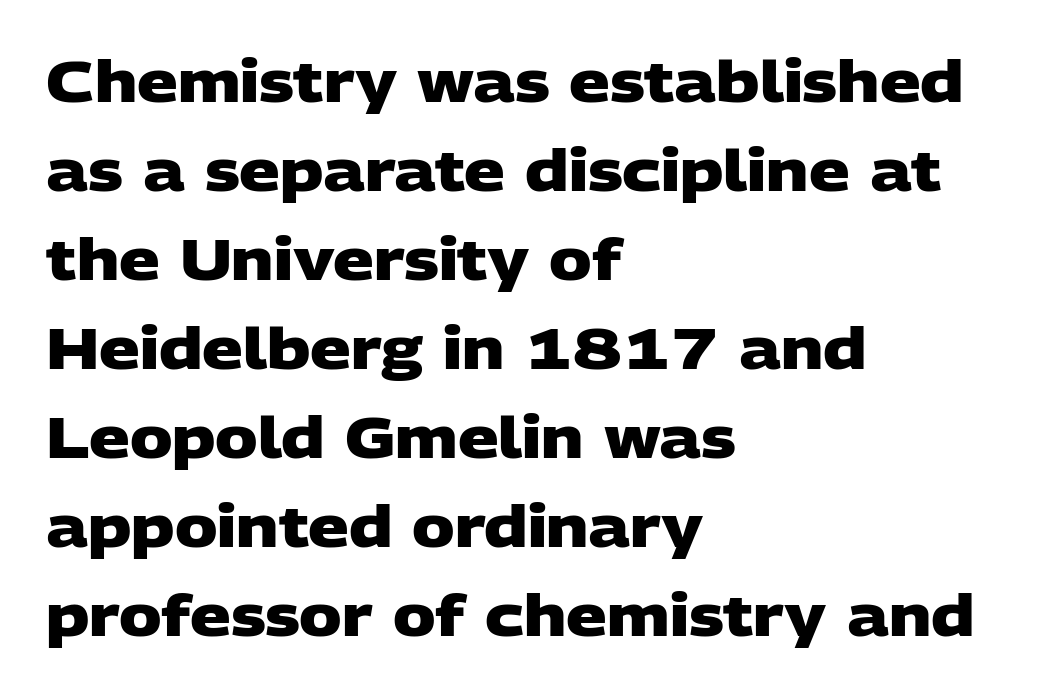
Q: Is the text bold? A: Yes.
Q: Is the typeface a serif or a sans-serif typeface? A: Sans-serif.
Q: Is the text underlined? A: No.
Q: How is the paragraph aligned? A: Left-aligned.
Q: Is the spacing between letters normal or unusually wide? A: Normal.
Q: Is the spacing between lines tight, normal or loose? A: Normal.
Q: Width (condensed, normal, or wide)? A: Wide.
Q: Stroke contrast? A: Low.
Q: x-height? A: Large.
Q: Monospaced? A: No.
